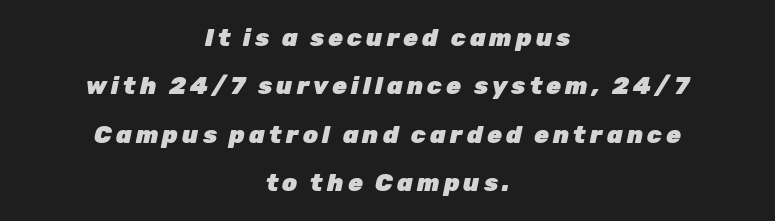
Look at the stroke-to-counter ratio: heavy, a bold. What's the leading like? Stretched, with rows far apart. Rendered with sloped, italic letterforms. Neither beginnings nor endings align; midpoints do.
